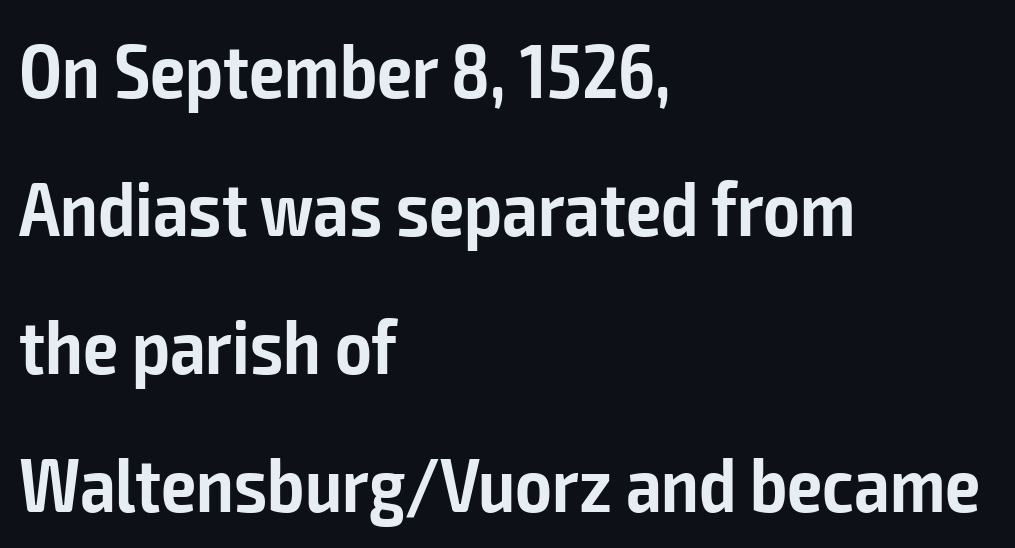
The image shows 78 px semibold, condensed sans-serif type, upright; set left-aligned, line spacing 1.77x, normal letter spacing, not underlined; low stroke contrast and a medium x-height.
